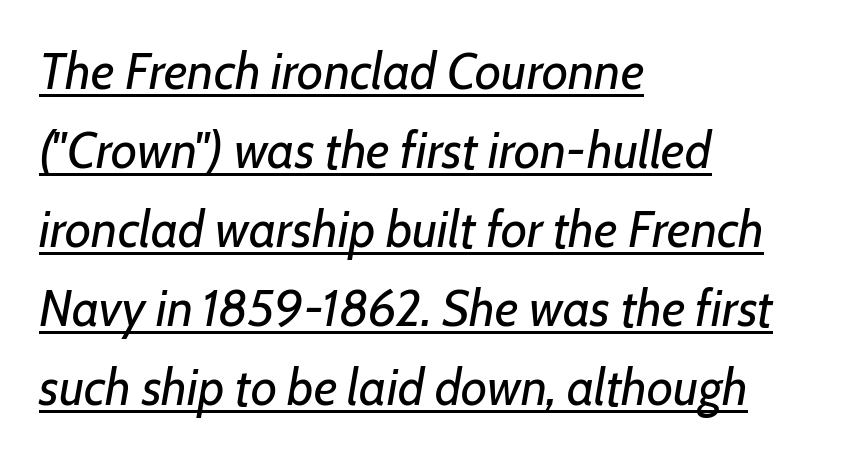
The image shows 51 px regular-weight type, italic (leaning right); set left-aligned, normal line spacing (1.55x), normal letter spacing, underlined; low stroke contrast and a medium x-height.
